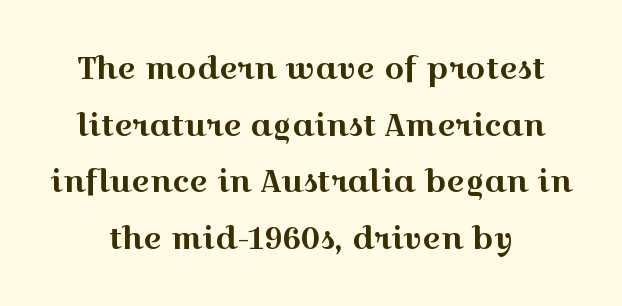
{"serif": "yes", "italic": "no", "width": "wide", "x_height": "medium", "monospaced": "no", "underline": "no", "line_spacing_ratio": 1.83, "letter_spacing": "normal", "letter_spacing_em": 0.0, "glyph_px": 31}
